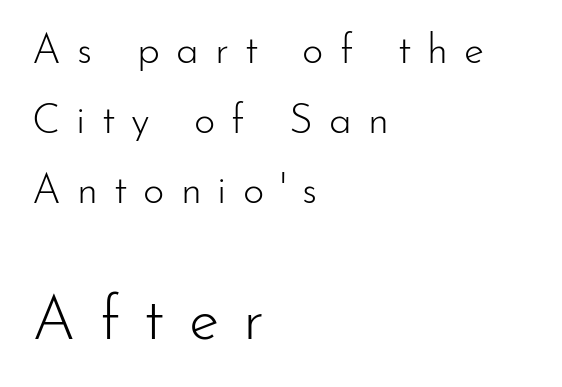
The rendering uses natural spacing where letterforms have individual widths. Look at the glyph heights: the lower group is clearly the bigger setting. The tracking jumps out immediately: characters are airy and widely separated. Italic? Not at all — the glyphs are vertical. Anything drawn beneath the words? Only blank space. No chunkiness to these letters — they're not bold.
